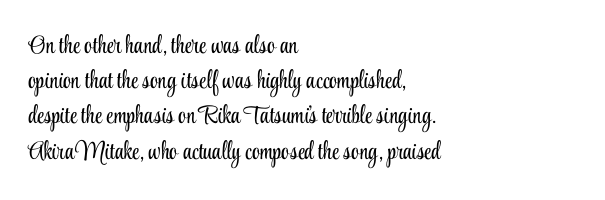
Q: Is the text bold? A: No.
Q: Is the text italic (slanted)? A: Yes.
Q: Is the text underlined? A: No.
Q: How is the paragraph aligned? A: Left-aligned.
Q: Is the spacing between letters normal or unusually wide? A: Normal.
Q: Is the spacing between lines tight, normal or loose? A: Normal.
